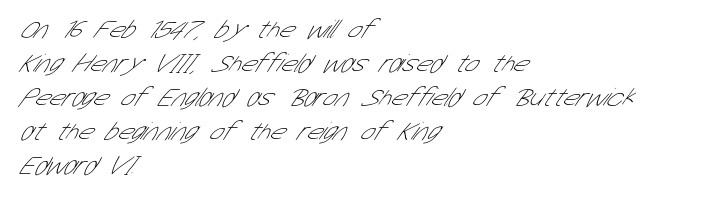
Regarding leading, the lines here are spaced in the standard way. These glyphs show unthickened strokes, regular width or finer. Quick note: underline off. Tracking here is standard; glyphs follow each other at the usual distance.
